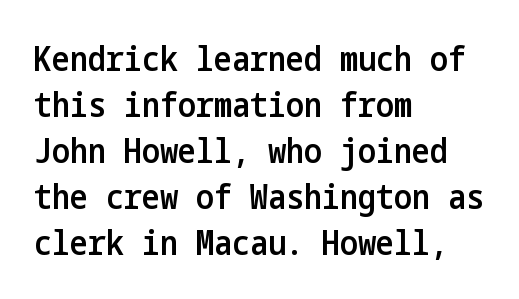
Q: Is the text bold? A: Semi-bold.
Q: Is the text italic (slanted)? A: No, it is upright.
Q: Is the typeface a serif or a sans-serif typeface? A: Sans-serif.
Q: Is the text underlined? A: No.
Q: How is the paragraph aligned? A: Left-aligned.
Q: Is the spacing between letters normal or unusually wide? A: Normal.
Q: Is the spacing between lines tight, normal or loose? A: Normal.
Q: Width (condensed, normal, or wide)? A: Condensed.
Q: Stroke contrast? A: Low.
Q: x-height? A: Medium.
